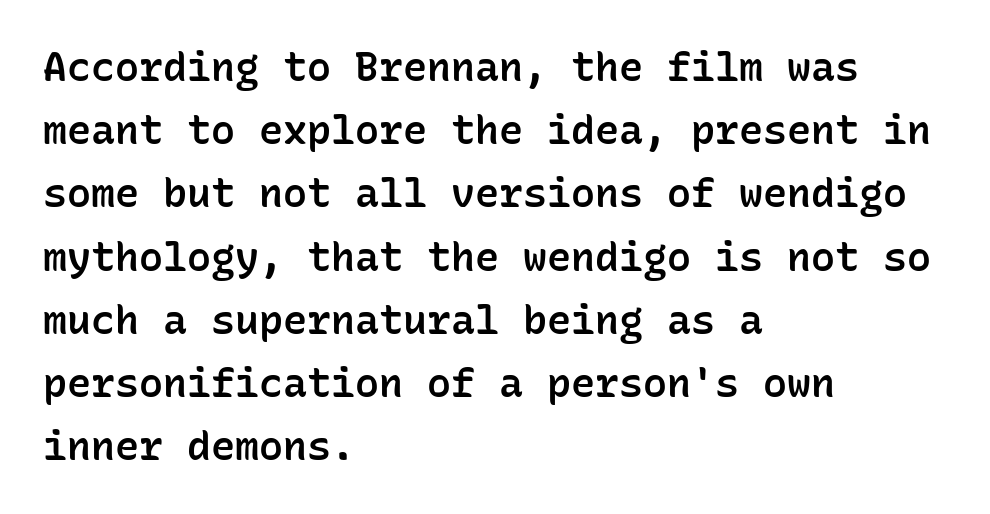
{"serif": "no", "italic": "no", "bold": "semi", "weight": "semibold", "width": "normal", "stroke_contrast": "low", "x_height": "medium", "monospaced": "yes", "underline": "no", "align": "left", "line_spacing": "normal", "line_spacing_ratio": 1.58, "letter_spacing": "normal", "letter_spacing_em": 0.0, "glyph_px": 40}
